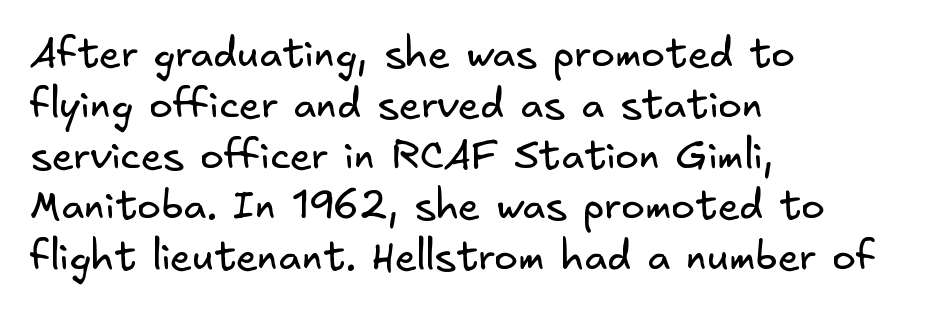
Q: Is the text bold? A: No.
Q: Is the typeface a serif or a sans-serif typeface? A: Sans-serif.
Q: Is the text underlined? A: No.
Q: How is the paragraph aligned? A: Left-aligned.
Q: Is the spacing between letters normal or unusually wide? A: Normal.
Q: Is the spacing between lines tight, normal or loose? A: Normal.
Q: Width (condensed, normal, or wide)? A: Normal.
Q: Stroke contrast? A: Low.
Q: x-height? A: Small.
